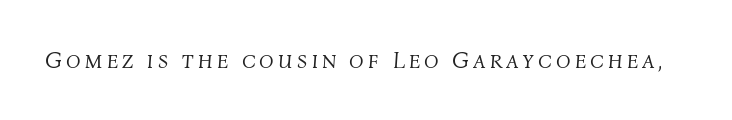
{"italic": "yes", "lean": "right", "slant_degrees": 4, "bold": "no", "underline": "no", "glyph_px": 24}
